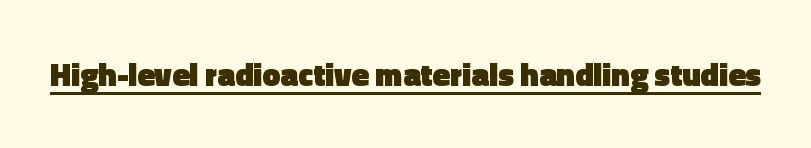
{"serif": "no", "italic": "no", "bold": "yes", "weight": "heavy", "width": "normal", "x_height": "medium", "monospaced": "no", "underline": "yes", "letter_spacing": "normal", "letter_spacing_em": 0.0, "glyph_px": 32}
